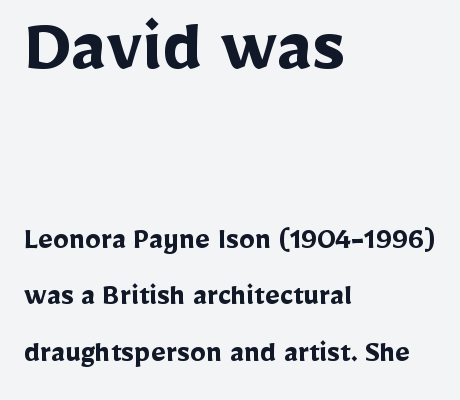
The designer went with a sans here, leaving each stem footless. Spacing verdict: proportional, widths tailored to each character. Heavy, bold letterforms. Casual observation: everything's shoved over to the left. Upright lettering throughout.
